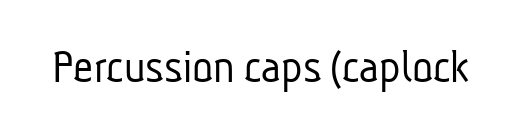
In terms of letterform style, serifs are entirely absent. The glyphs are unaccompanied by any horizontal stroke below them. Summary of weight: not heavy and not bold. Looks like regular typesetting: each glyph gets only the width it needs.
